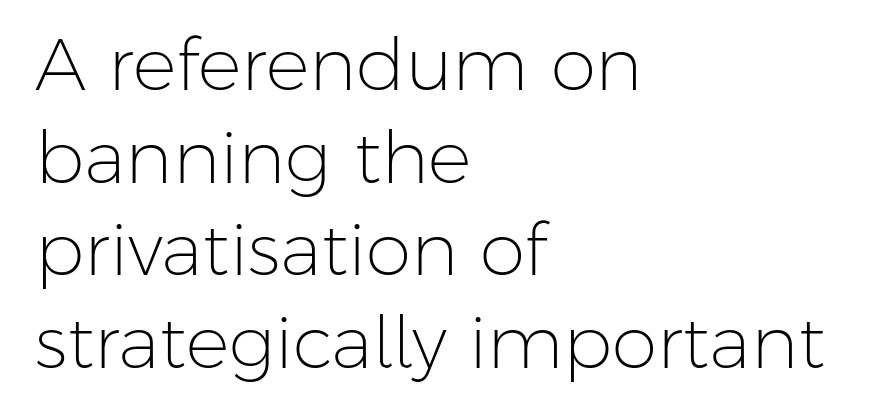
{"serif": "no", "italic": "no", "bold": "no", "weight": "light", "width": "normal", "stroke_contrast": "low", "x_height": "medium", "monospaced": "no", "underline": "no", "align": "left", "line_spacing": "normal", "line_spacing_ratio": 1.27, "letter_spacing": "normal", "letter_spacing_em": 0.0, "glyph_px": 73}
